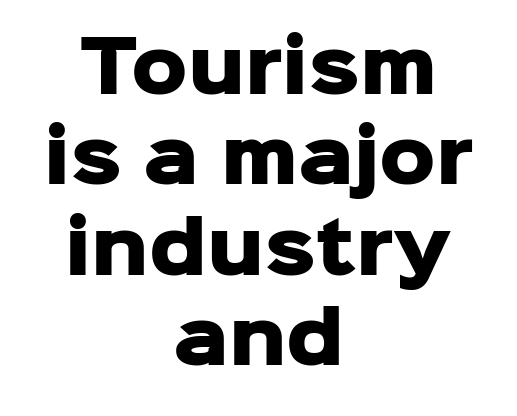
The image shows 70 px heavy sans-serif type, upright; set centered, normal line spacing (1.29x), normal letter spacing, not underlined; low stroke contrast and a medium x-height.
